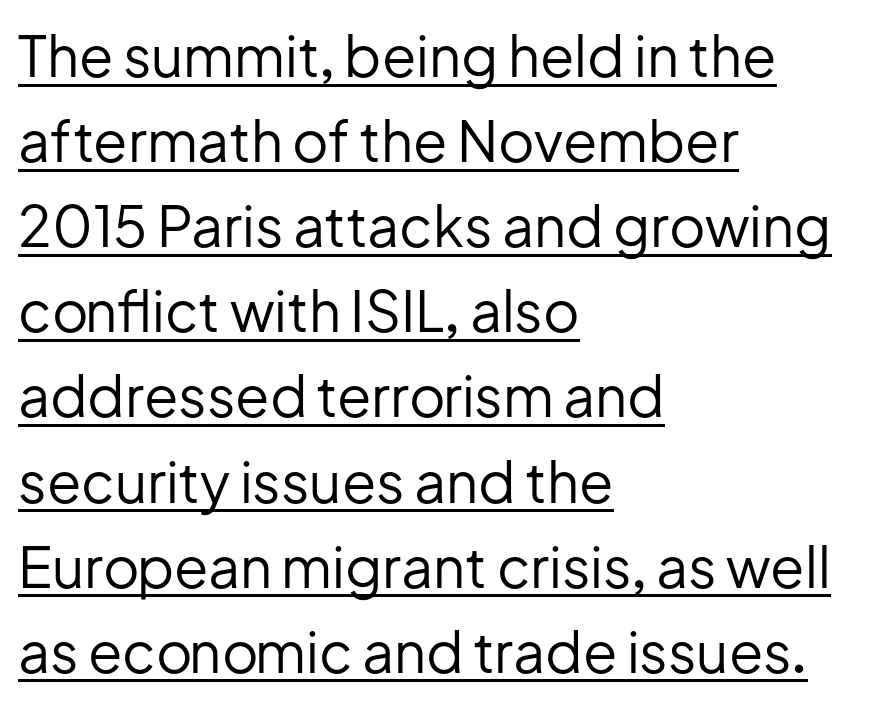
The rendering keeps characters at their native spacing. Is this a fixed-width face? No — the glyphs have proportional, varying widths. Caption: multi-line text, flush left, ragged right. Summary of vertical rhythm: regular, with standard interline spacing. The letters stand upright; this is a roman face.
